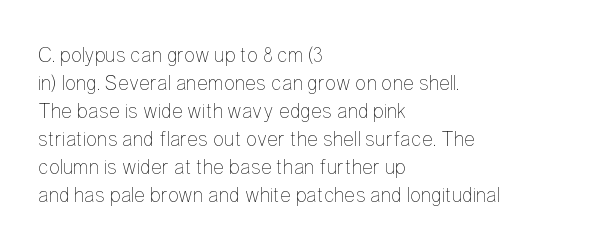
{"italic": "no", "bold": "no", "underline": "no", "align": "left", "line_spacing": "normal", "line_spacing_ratio": 1.33, "letter_spacing": "normal", "letter_spacing_em": 0.0, "glyph_px": 21}
